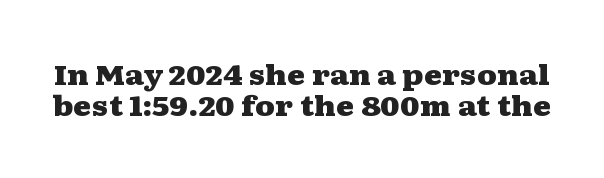
{"serif": "yes", "italic": "no", "bold": "yes", "weight": "heavy", "width": "wide", "stroke_contrast": "medium", "x_height": "medium", "monospaced": "no", "underline": "no", "line_spacing": "tight", "line_spacing_ratio": 1.11, "letter_spacing": "normal", "letter_spacing_em": 0.0, "glyph_px": 28}
